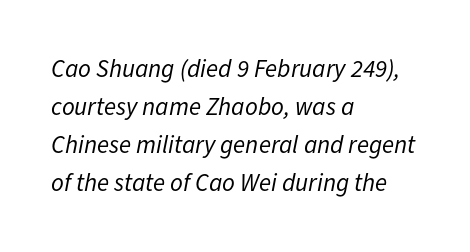
{"italic": "yes", "lean": "right", "slant_degrees": 11, "bold": "no", "underline": "no", "align": "left", "line_spacing": "normal", "line_spacing_ratio": 1.52, "letter_spacing": "normal", "letter_spacing_em": 0.0, "glyph_px": 25}
